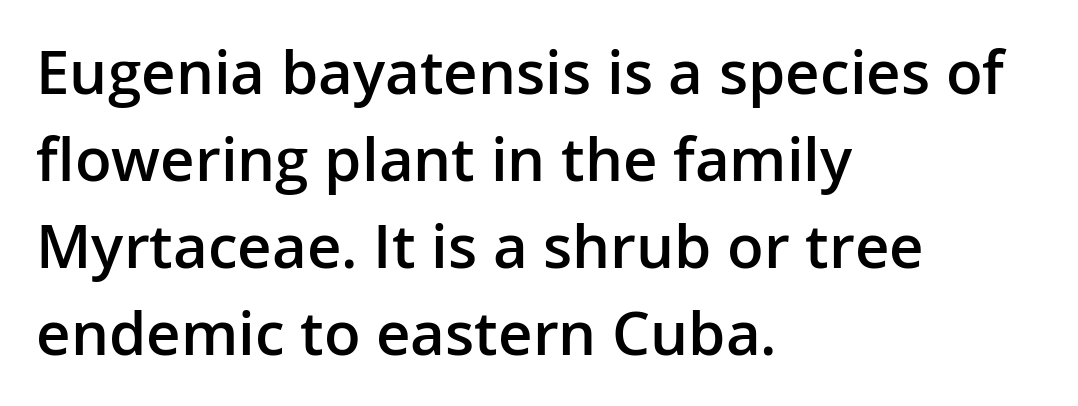
No extra tracking has been applied to these lines. Note: no serifs on the glyphs. These lines are rendered in a variable-pitch font. Every letter is mildly thick-stroked: semibold rather than bold. No word sits above an underline.
